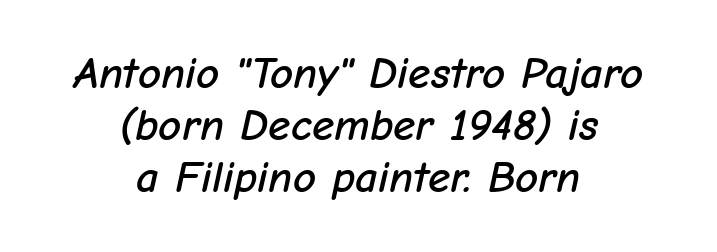
{"italic": "yes", "lean": "right", "slant_degrees": 12, "width": "normal", "stroke_contrast": "low", "x_height": "medium", "monospaced": "no", "underline": "no", "align": "center", "line_spacing_ratio": 1.16, "letter_spacing": "normal", "letter_spacing_em": 0.0, "glyph_px": 45}
